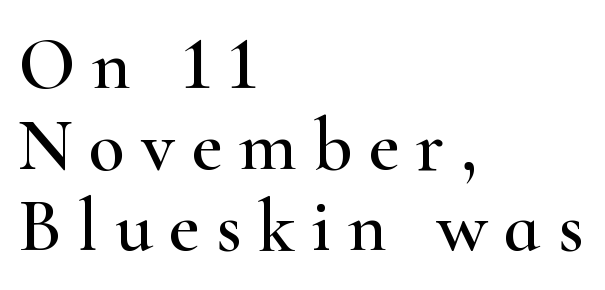
The image shows 75 px wide serif type, upright; set left-aligned, tight line spacing (1.08x), unusually wide letter spacing (+0.22 em), not underlined; high stroke contrast and a small x-height.
